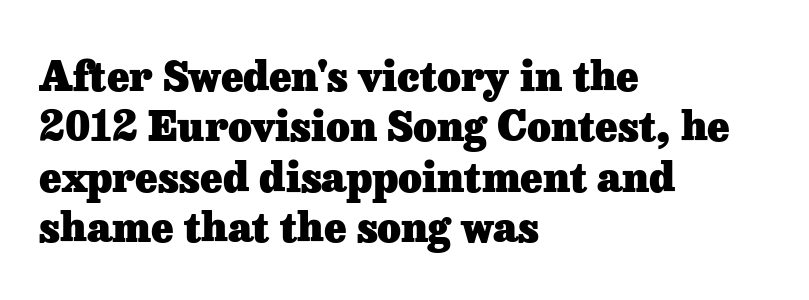
Characters remain perfectly vertical along every line. Serifs: yes, visible at the terminals of the letterforms. Alignment: flush left. Is this a fixed-width face? No — the glyphs have proportional, varying widths.
